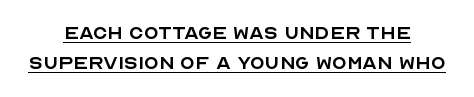
{"italic": "no", "bold": "no", "underline": "yes", "align": "center", "line_spacing": "normal", "line_spacing_ratio": 1.27, "letter_spacing": "normal", "letter_spacing_em": 0.0, "glyph_px": 24}
